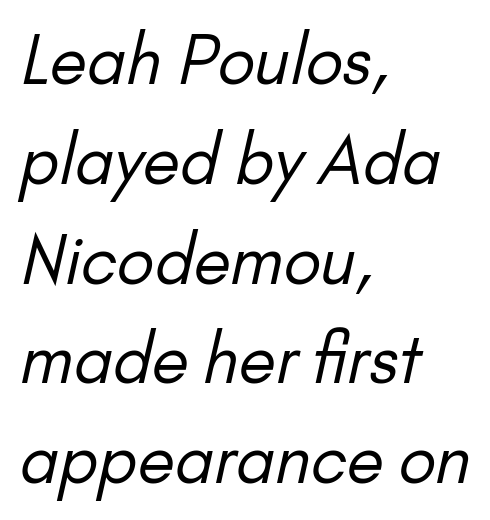
Q: Is the text bold? A: No.
Q: Is the typeface a serif or a sans-serif typeface? A: Sans-serif.
Q: Is the text underlined? A: No.
Q: How is the paragraph aligned? A: Left-aligned.
Q: Is the spacing between letters normal or unusually wide? A: Normal.
Q: Is the spacing between lines tight, normal or loose? A: Normal.
Q: Width (condensed, normal, or wide)? A: Normal.
Q: Stroke contrast? A: Low.
Q: x-height? A: Small.
Q: Monospaced? A: No.
